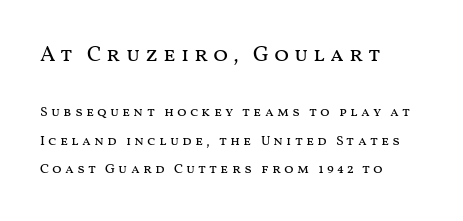
The image shows 22 px text type, upright; set left-aligned, loose line spacing (2.03x), unusually wide letter spacing (+0.22 em), not underlined; the first (top) block is 1.57x larger.
